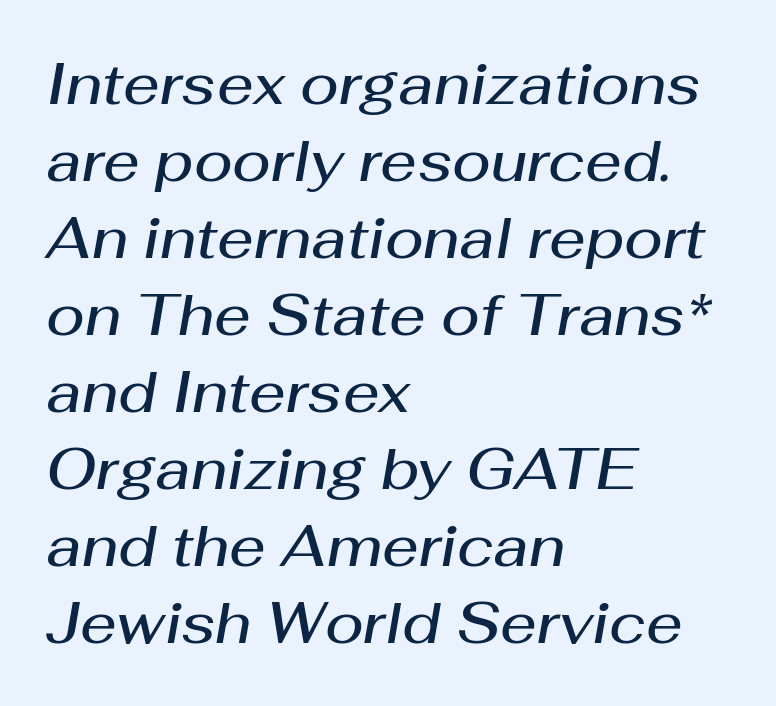
The image shows 57 px semibold type, italic (leaning right); set left-aligned, normal line spacing (1.35x), normal letter spacing, not underlined; medium stroke contrast and a medium x-height.
